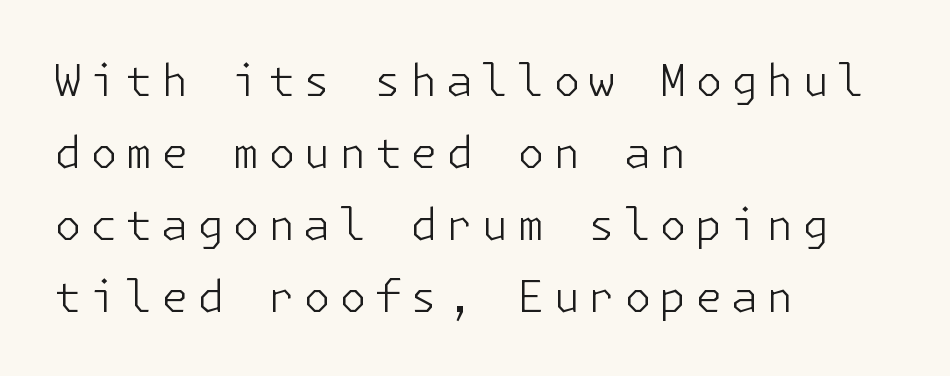
Nope, not italic — everything's standing straight. A normal amount of white space separates one row of letters from the next. The rag falls on the right side of this text block. A clean baseline with only descenders dipping below it. In terms of letterform style, serifs are entirely absent.
